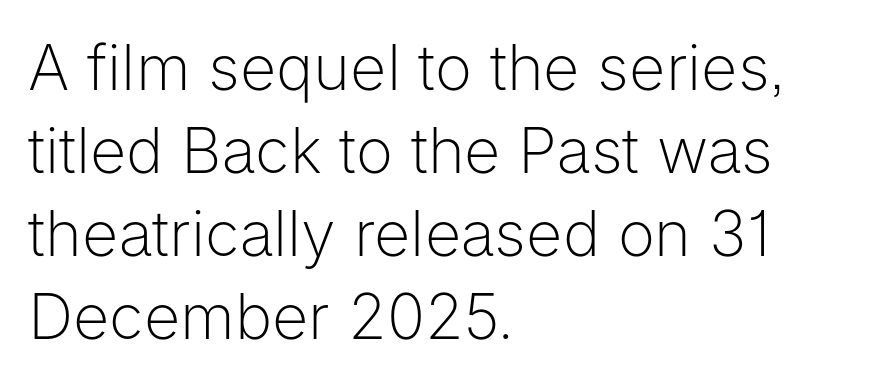
The image shows 63 px light sans-serif type, upright; set left-aligned, normal line spacing (1.32x), normal letter spacing, not underlined; low stroke contrast and a medium x-height.
